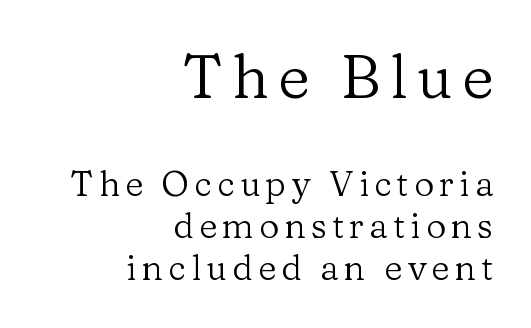
Do the characters align in a grid? No, the font is proportional. Compared with a flush-left layout, this one pins lines to the opposite, right side. A light-to-regular cut is what we see here. Letterform terminals end in serifs throughout the passage. Only glyphs here, with clear space below each row.
